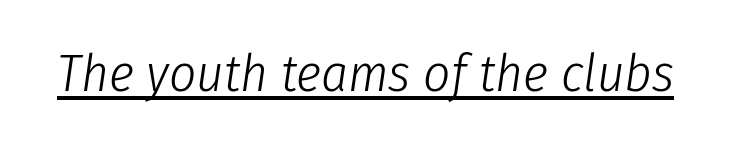
The image shows 53 px light, condensed type, italic (leaning right); set normal letter spacing, underlined; low stroke contrast and a medium x-height.
